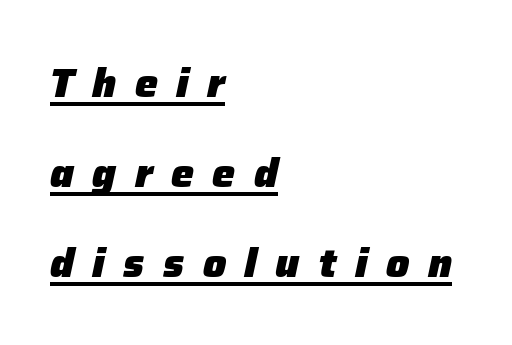
{"italic": "yes", "lean": "right", "slant_degrees": 12, "bold": "yes", "weight": "heavy", "width": "normal", "stroke_contrast": "low", "x_height": "medium", "monospaced": "no", "underline": "yes", "align": "left", "line_spacing": "loose", "line_spacing_ratio": 2.19, "letter_spacing": "wide", "letter_spacing_em": 0.45, "glyph_px": 41}
